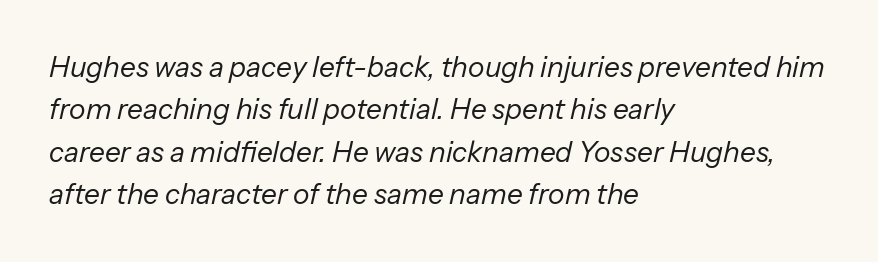
Is this a fixed-width face? No — the glyphs have proportional, varying widths. The passage shown stacks its lines at a standard gap. This is oblique type, the kind used for emphasis or titles. A typesetter would call this zero additional tracking. Left-aligned paragraph, ragged on the right. The weight would be labelled regular, book, light, or lighter still.
